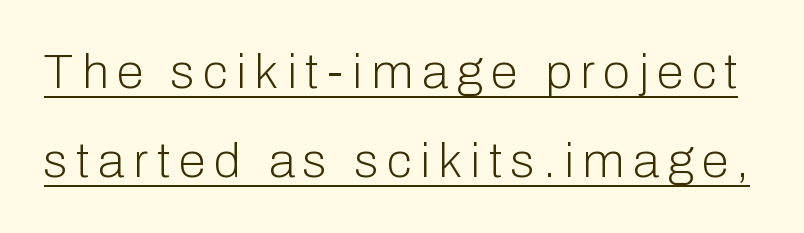
{"serif": "no", "italic": "no", "bold": "no", "weight": "light", "width": "normal", "stroke_contrast": "low", "x_height": "medium", "monospaced": "no", "underline": "yes", "line_spacing_ratio": 1.82, "glyph_px": 49}
